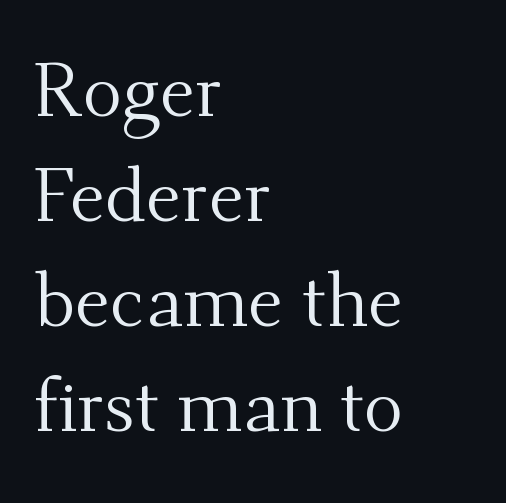
{"serif": "yes", "italic": "no", "bold": "no", "weight": "regular", "width": "normal", "stroke_contrast": "medium", "x_height": "small", "monospaced": "no", "underline": "no", "align": "left", "line_spacing": "normal", "line_spacing_ratio": 1.42, "letter_spacing": "normal", "letter_spacing_em": 0.0, "glyph_px": 74}
